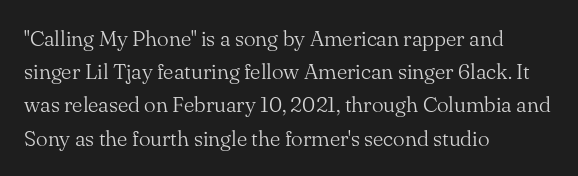
Tall strokes in this sample are plumb rather than angled. Weight: regular or lighter. Tracking value appears to be zero — textbook default spacing. The passage shown stacks its lines at a standard gap. The lines in this sample share a left origin and differ only in where they stop. Anything drawn beneath the words? Only blank space.
